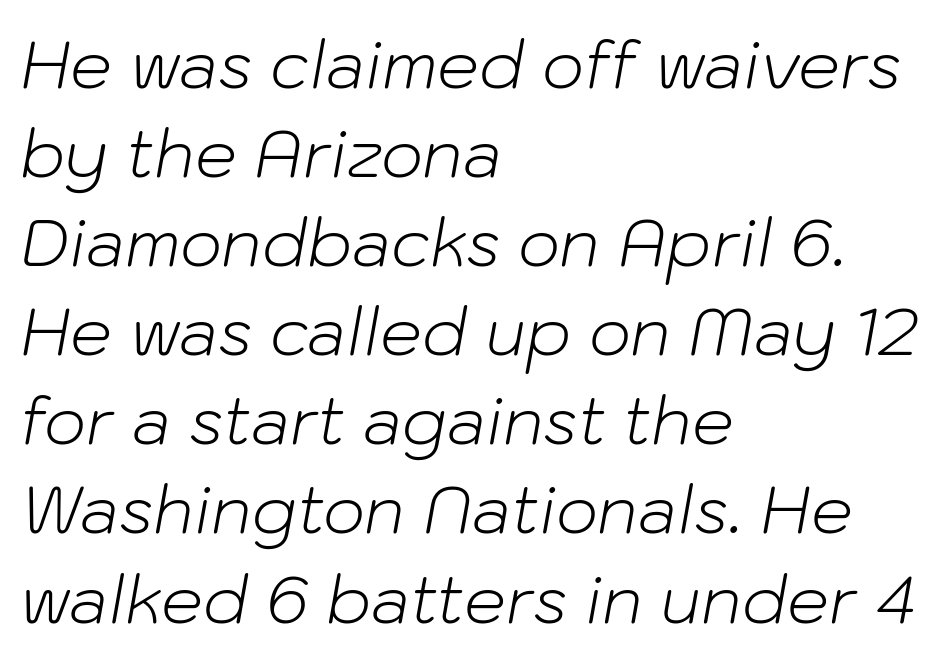
Q: Is the text bold? A: No.
Q: Is the text italic (slanted)? A: Yes, it leans right by about 10 degrees.
Q: Is the text underlined? A: No.
Q: How is the paragraph aligned? A: Left-aligned.
Q: Is the spacing between letters normal or unusually wide? A: Normal.
Q: Is the spacing between lines tight, normal or loose? A: Normal.
Q: Width (condensed, normal, or wide)? A: Normal.
Q: Stroke contrast? A: Low.
Q: x-height? A: Medium.
Q: Monospaced? A: No.
